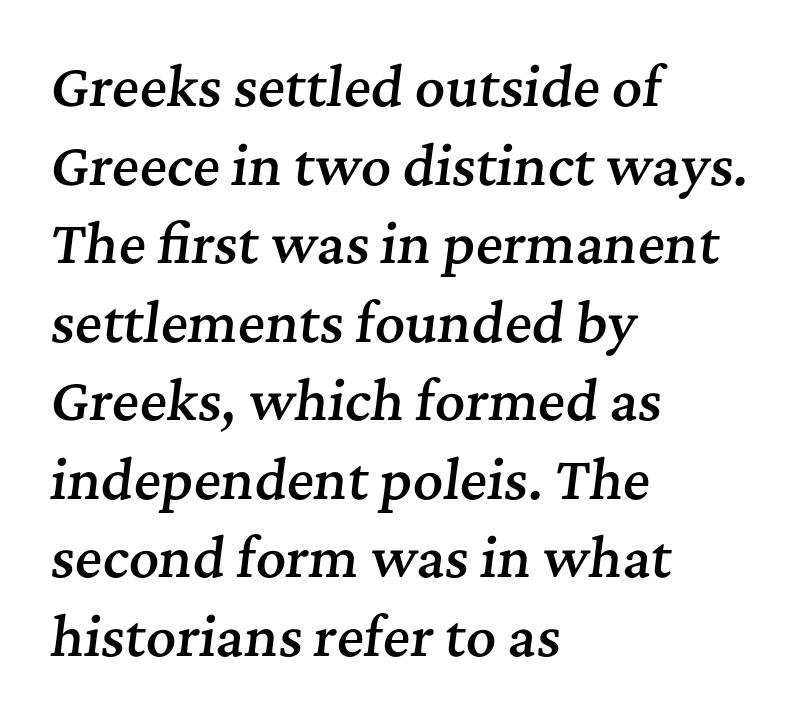
The image shows 52 px semibold serif type, italic (leaning right); set left-aligned, normal line spacing (1.51x), normal letter spacing, not underlined; medium stroke contrast and a medium x-height.
